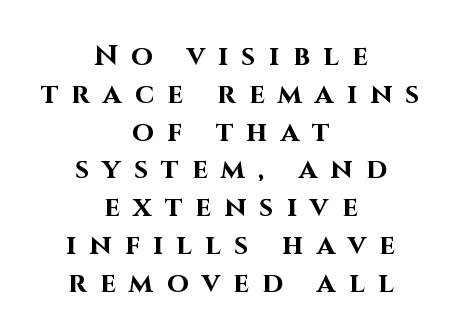
The image shows 28 px bold sans-serif type, upright; set centered, normal line spacing (1.35x), unusually wide letter spacing (+0.48 em), not underlined; high stroke contrast and a large x-height.
